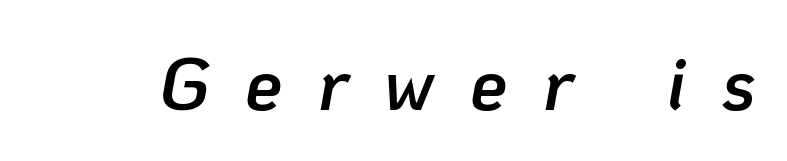
{"italic": "yes", "lean": "right", "slant_degrees": 10, "bold": "semi", "weight": "semibold", "width": "normal", "stroke_contrast": "low", "x_height": "medium", "monospaced": "no", "underline": "no", "letter_spacing": "wide", "letter_spacing_em": 0.48, "glyph_px": 75}
